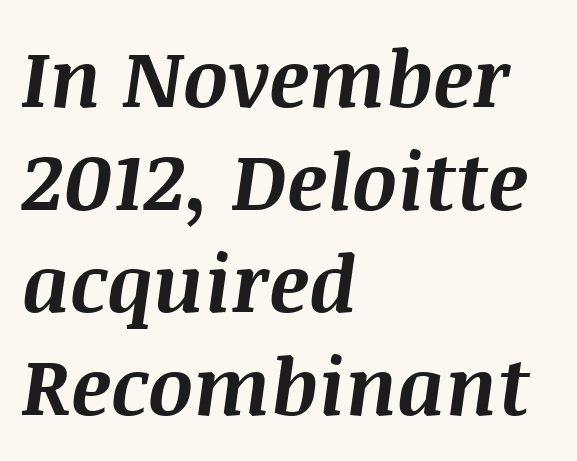
{"italic": "yes", "lean": "right", "slant_degrees": 8, "bold": "yes", "weight": "bold", "width": "normal", "stroke_contrast": "medium", "x_height": "large", "monospaced": "no", "underline": "no", "align": "left", "line_spacing": "normal", "line_spacing_ratio": 1.3, "letter_spacing": "normal", "letter_spacing_em": 0.0, "glyph_px": 79}
